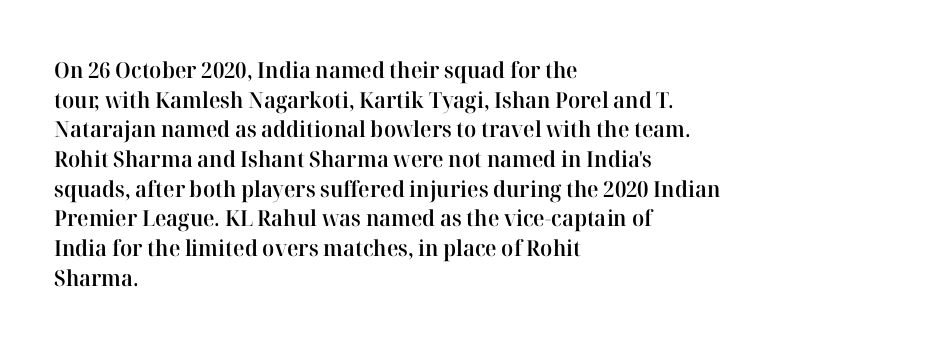
No word sits above an underline. Look at the stroke-to-counter ratio: somewhat heavy, a semibold. When letters stand straight like this, we call the style roman or upright. Observe the ordinary spacing: letters are neighbours, not strangers. The space between consecutive lines is moderate.
